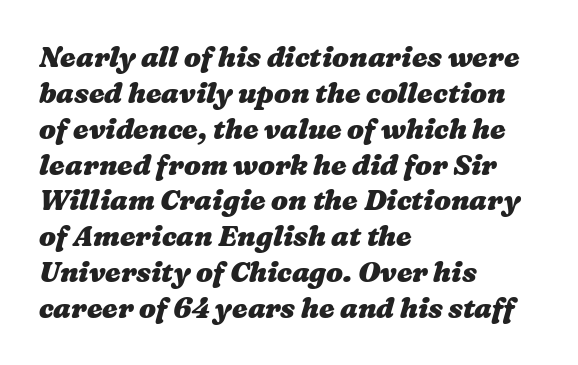
The strokes are fattened all the way to bold. A classic flush-left, rag-right setting is used for this passage. A typesetter would call this proportional, since set widths differ per character. What's the leading like? Ordinary, nothing unusual. Words appear dense and cohesive because spacing is normal.
